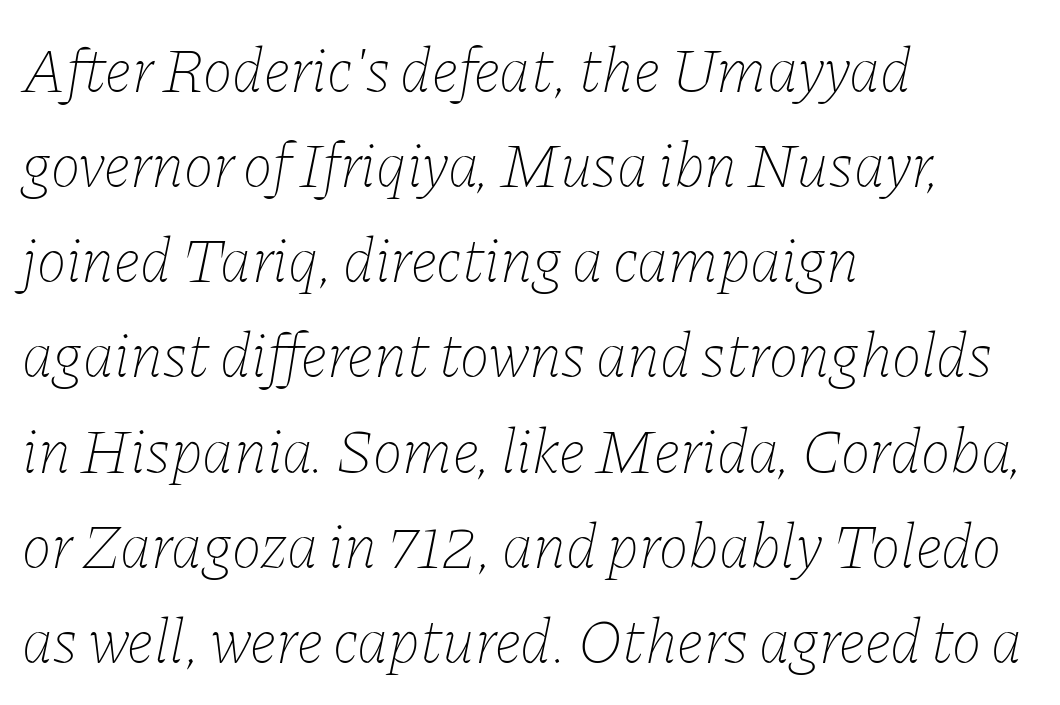
The block of text has a typical density, with ordinary space between rows. The rendering uses natural spacing where letterforms have individual widths. The letters sit at their default tracking, neither squeezed nor spread. The foot of each line stays bare and open.
